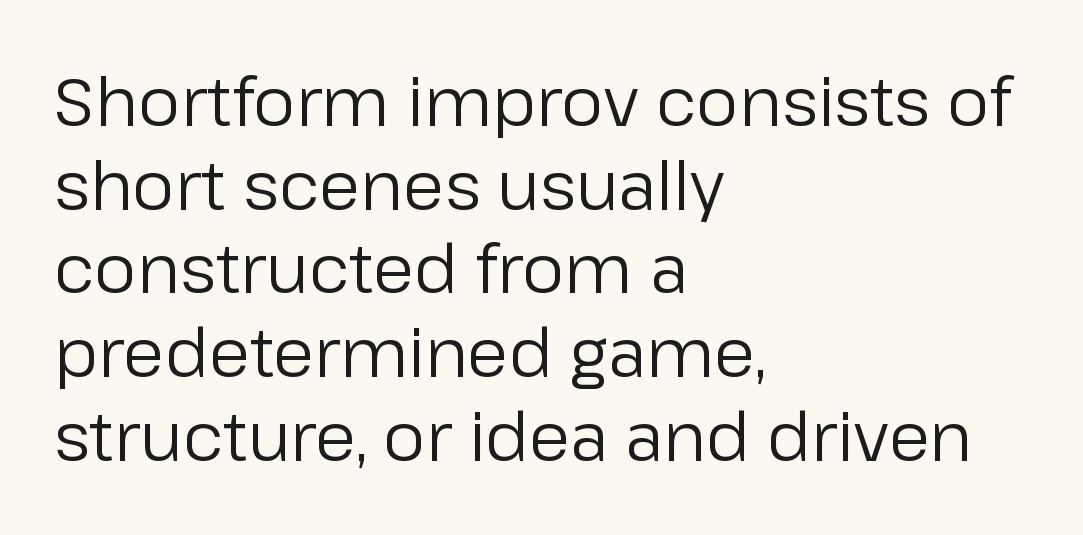
This sample uses an upright cut, with every glyph sitting square on the baseline. This reads as an unemphasized weight, regular at the heaviest. Letter spacing: default. The letters advance in unequal steps, a hallmark of proportional type. The typesetter chose a ragged-right arrangement here.
